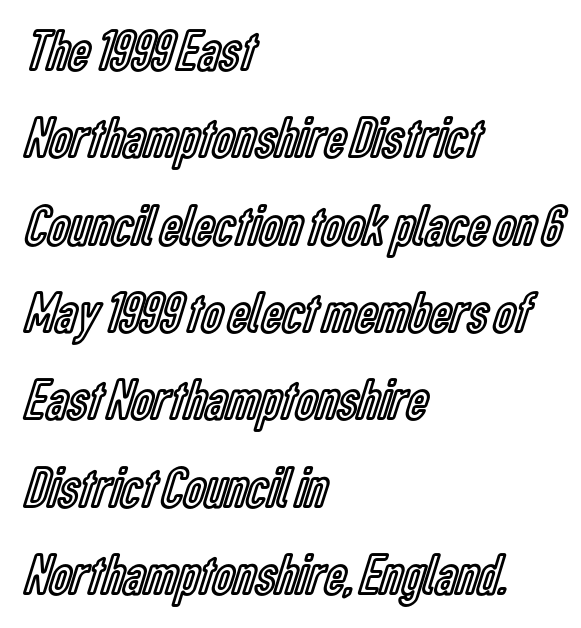
The image shows 59 px condensed type; set left-aligned, normal line spacing (1.48x), normal letter spacing, not underlined; a medium x-height.
